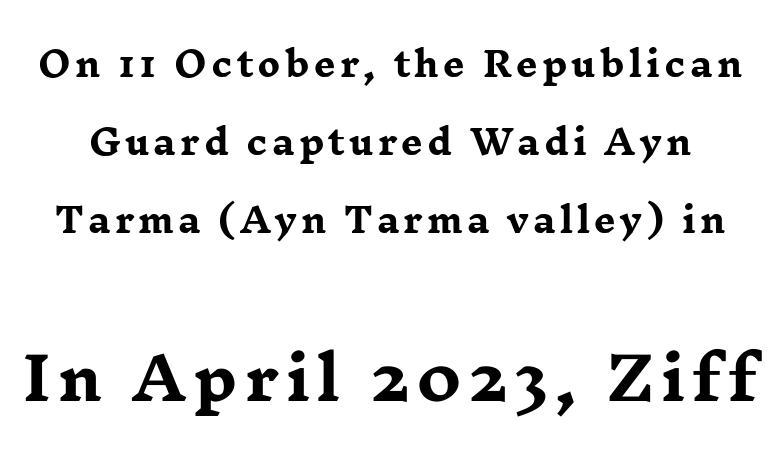
Typographic density is high because the face is bold. The designer gave the closing block more size than the opening block. The gap between lines stays unmarked. Old-style or modern, the face here clearly has serifs. Ordinary non-slanted type is in use.
